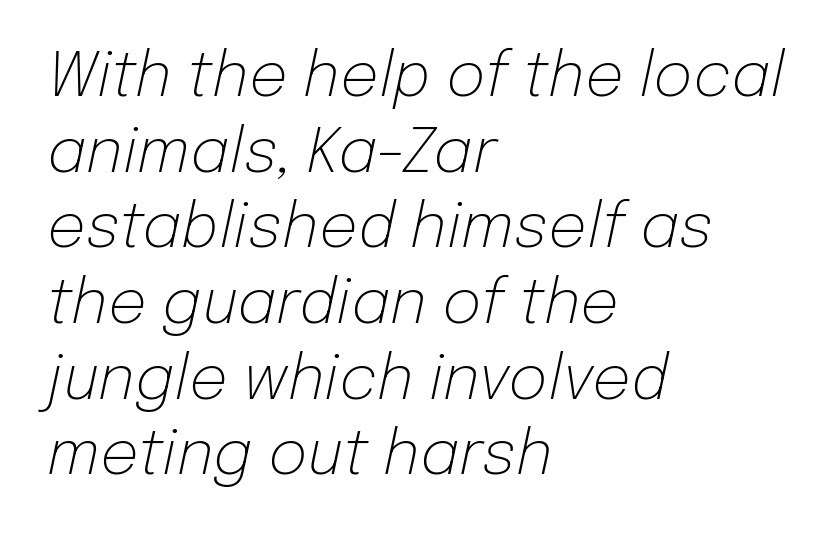
Notice how the stems are inclined rather than vertical — that's the hallmark of italics. The characters are drawn with everyday or finer stroke widths. The passage shown is not underscored anywhere. Layout note: lines flush left. The passage shown has conventional tracking throughout.
